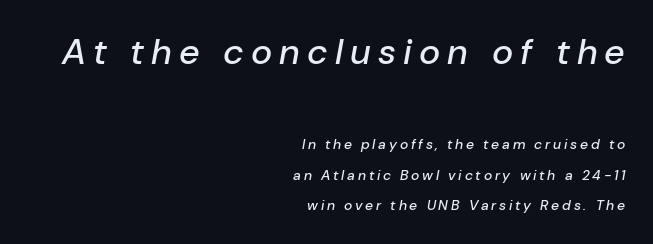
Tall strokes in this sample are angled rather than plumb. The earlier block is typeset at a bigger size than the later block. The passage shown is not underscored anywhere. Honestly, the rows look like they've been pulled way apart. Teacher's note: observe the even right margin — that is flush-right alignment.
